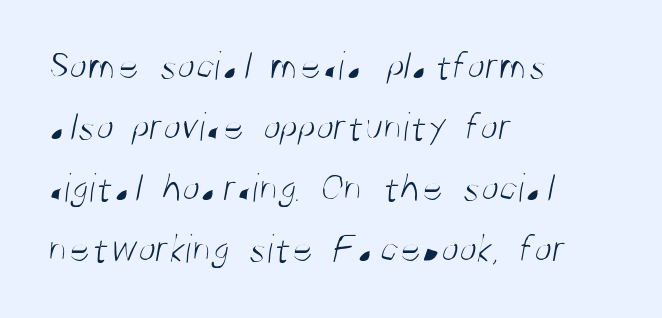
The image shows 41 px light, condensed sans-serif type; set left-aligned, normal line spacing (1.49x), normal letter spacing, not underlined; medium stroke contrast and a large x-height.
